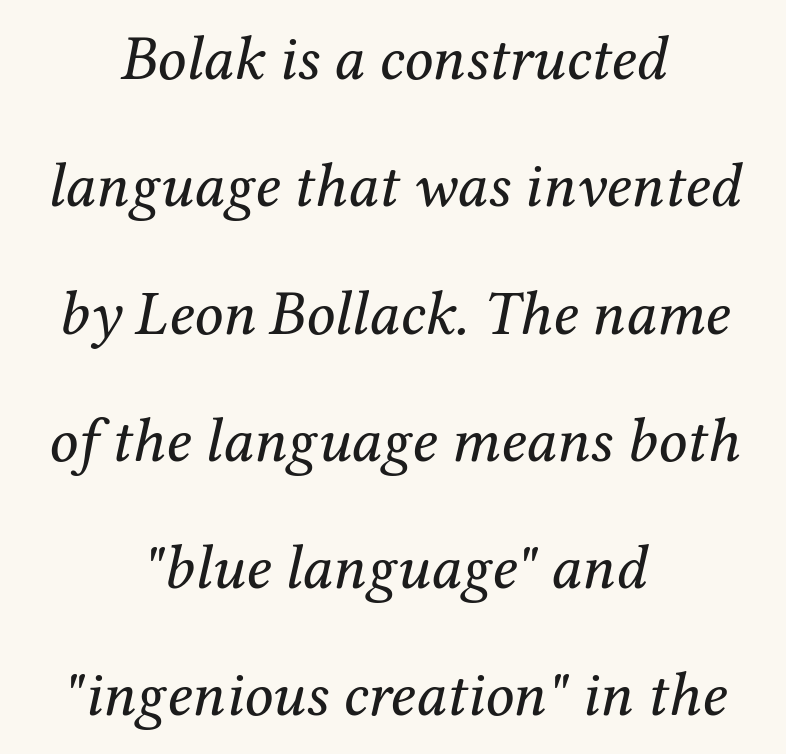
{"serif": "yes", "italic": "yes", "lean": "right", "slant_degrees": 12, "bold": "no", "weight": "regular", "width": "normal", "stroke_contrast": "medium", "x_height": "medium", "monospaced": "no", "underline": "no", "align": "center", "line_spacing": "loose", "line_spacing_ratio": 2.02, "letter_spacing": "normal", "letter_spacing_em": 0.0, "glyph_px": 63}
